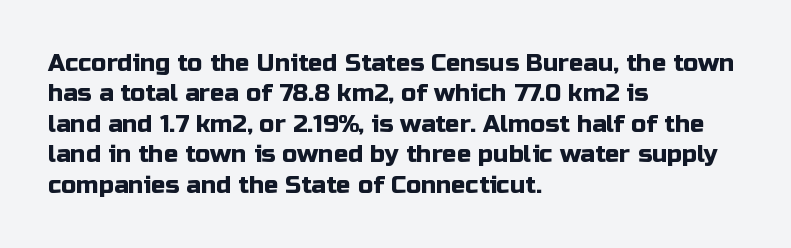
Unmarked baselines from the first word to the last. Short and long lines alike share a common starting point at left. The horizontal fit of the characters is conventional and even. Leading matches the norm, producing a regular column. In terms of posture, this sample is upright.
